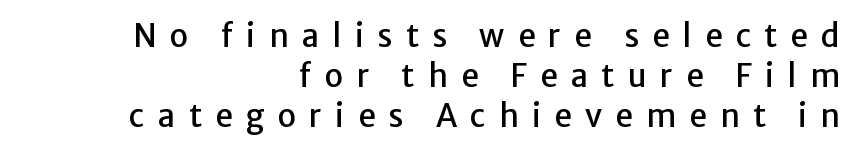
Check the space under the baseline: it is left empty. Serifs: no, the terminals of the letterforms are clean. Words appear elongated and porous because spacing is wide. Spacing verdict: proportional, widths tailored to each character. Designer's note — italics off, roman on.
